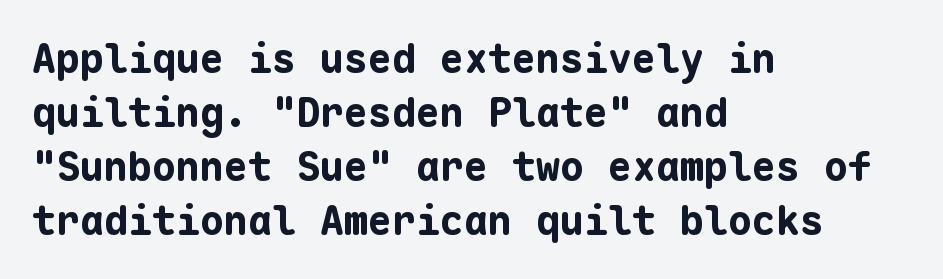
Monospaced: the letters line up in strict vertical columns. Whoever set this chose a conventional vertical rhythm. A bare baseline throughout the passage. Posture: vertical.
